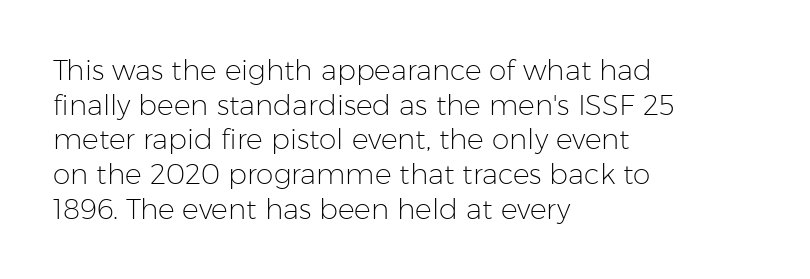
Q: Is the text bold? A: No.
Q: Is the text italic (slanted)? A: No, it is upright.
Q: Is the typeface a serif or a sans-serif typeface? A: Sans-serif.
Q: Is the text underlined? A: No.
Q: How is the paragraph aligned? A: Left-aligned.
Q: Is the spacing between letters normal or unusually wide? A: Normal.
Q: Width (condensed, normal, or wide)? A: Normal.
Q: Stroke contrast? A: Low.
Q: x-height? A: Medium.
Q: Monospaced? A: No.
